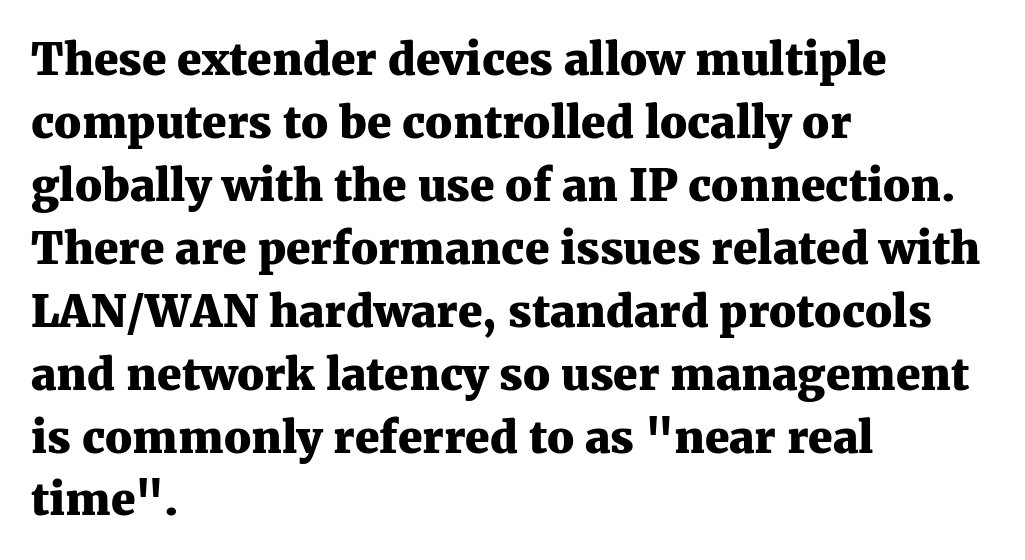
The image shows 44 px heavy serif type, upright; set left-aligned, normal line spacing (1.43x), normal letter spacing, not underlined; medium stroke contrast and a medium x-height.
